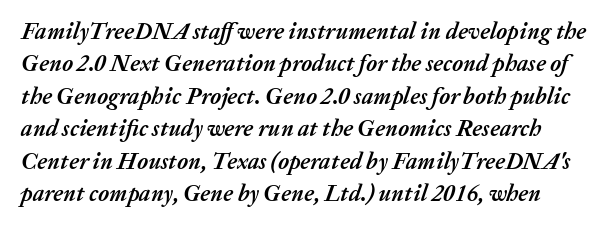
{"italic": "yes", "lean": "right", "slant_degrees": 20, "bold": "yes", "underline": "no", "line_spacing": "normal", "line_spacing_ratio": 1.41, "letter_spacing": "normal", "letter_spacing_em": 0.0, "glyph_px": 23}
